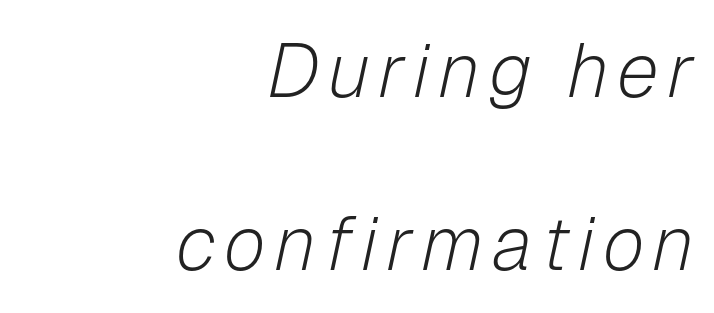
Q: Is the text bold? A: No.
Q: Is the text italic (slanted)? A: Yes, it leans right by about 12 degrees.
Q: Is the text underlined? A: No.
Q: How is the paragraph aligned? A: Right-aligned.
Q: Is the spacing between lines tight, normal or loose? A: Loose.
Q: Width (condensed, normal, or wide)? A: Normal.
Q: Stroke contrast? A: Low.
Q: x-height? A: Medium.
Q: Monospaced? A: No.
